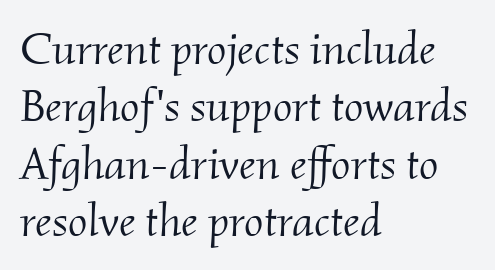
Q: Is the text bold? A: No.
Q: Is the text italic (slanted)? A: Yes, it leans right by about 2 degrees.
Q: Is the typeface a serif or a sans-serif typeface? A: Serif.
Q: Is the text underlined? A: No.
Q: How is the paragraph aligned? A: Left-aligned.
Q: Is the spacing between letters normal or unusually wide? A: Normal.
Q: Is the spacing between lines tight, normal or loose? A: Normal.
Q: Width (condensed, normal, or wide)? A: Normal.
Q: Stroke contrast? A: Medium.
Q: x-height? A: Small.
Q: Monospaced? A: No.
